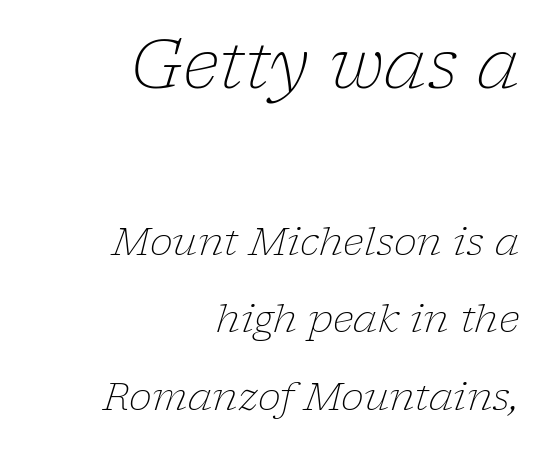
Q: Is the text bold? A: No.
Q: Is the text italic (slanted)? A: Yes, it leans right by about 17 degrees.
Q: Is the typeface a serif or a sans-serif typeface? A: Serif.
Q: Is the text underlined? A: No.
Q: How is the paragraph aligned? A: Right-aligned.
Q: Is the spacing between letters normal or unusually wide? A: Normal.
Q: Is the spacing between lines tight, normal or loose? A: Loose.
Q: Which block of text is set in a larger size, the first (top) or the second (bottom)? A: The first (top) one.
Q: Width (condensed, normal, or wide)? A: Normal.
Q: Stroke contrast? A: Low.
Q: x-height? A: Medium.
Q: Monospaced? A: No.
